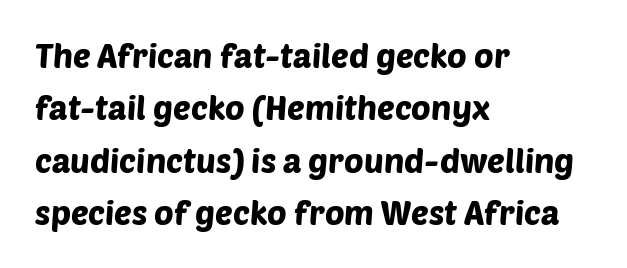
This sample keeps an unexceptional amount of space between lines. Spacing verdict: proportional, widths tailored to each character. Caption: multi-line text, flush left, ragged right. These lines keep a tight, regular rhythm from letter to letter. Plain, unruled lines of type.
